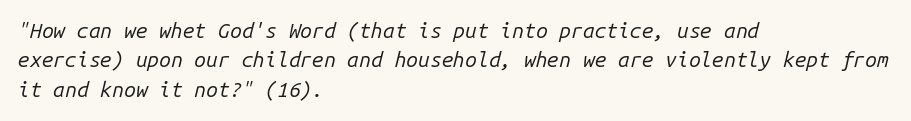
Plain, unruled lines of type. Compared with typical paragraphs, the rows here are spaced about the same. The gaps between neighbouring characters are ordinary and unremarkable. The font is comparable to plain body text, perhaps lighter.
